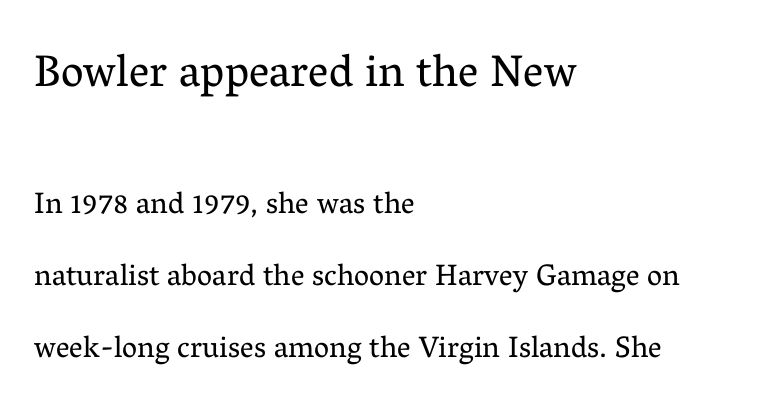
The image shows 45 px regular-weight serif type, upright; set left-aligned, loose line spacing (2.4x), normal letter spacing, not underlined; the first (top) block is 1.5x larger; medium stroke contrast and a medium x-height.
